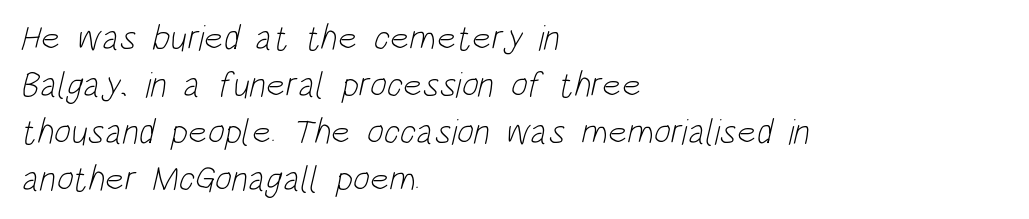
A sans-serif font was chosen for this passage. This sample keeps an unexceptional amount of space between lines. Observe the ordinary spacing: letters are neighbours, not strangers. These lines are set flush left with a ragged right edge.
